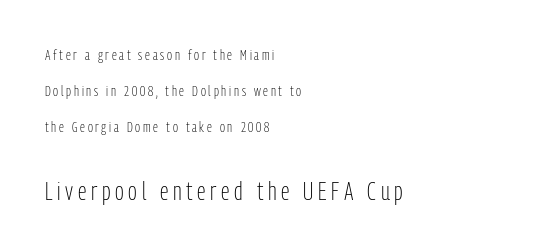
{"italic": "no", "bold": "no", "underline": "no", "align": "left", "line_spacing": "loose", "line_spacing_ratio": 2.4, "larger_block": "second", "size_ratio": 1.73, "glyph_px": 26}
